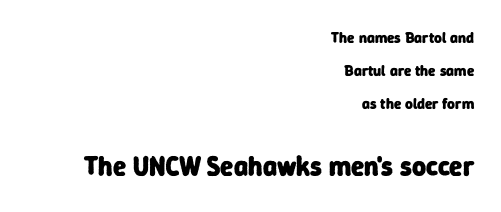
Q: Is the text bold? A: Yes.
Q: Is the text underlined? A: No.
Q: How is the paragraph aligned? A: Right-aligned.
Q: Is the spacing between letters normal or unusually wide? A: Normal.
Q: Is the spacing between lines tight, normal or loose? A: Loose.
Q: Which block of text is set in a larger size, the first (top) or the second (bottom)? A: The second (bottom) one.
